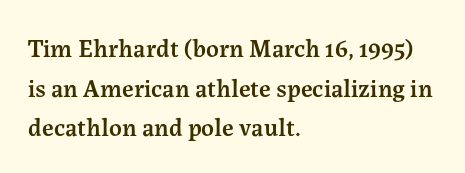
The image shows 25 px text type, upright; set left-aligned, normal line spacing (1.59x), normal letter spacing, not underlined.
